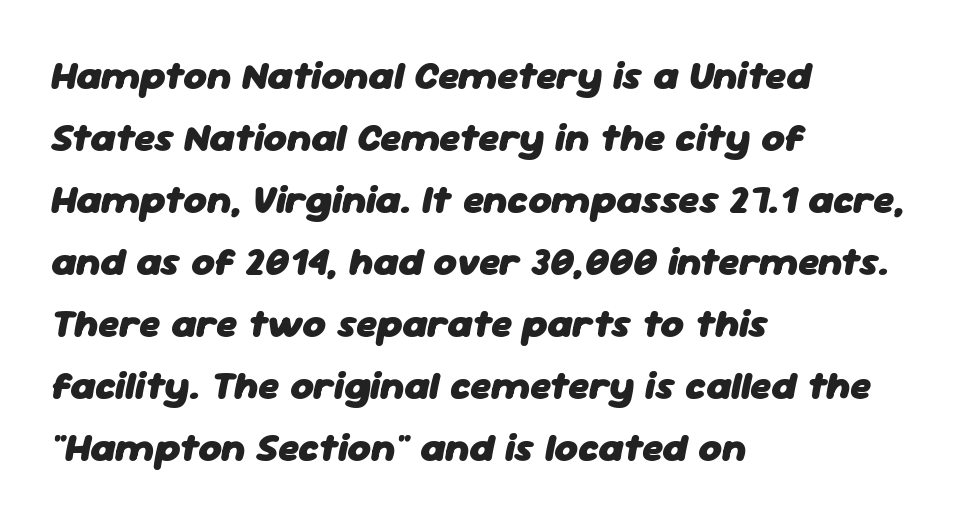
{"italic": "yes", "lean": "right", "slant_degrees": 11, "bold": "yes", "weight": "heavy", "width": "normal", "stroke_contrast": "low", "x_height": "medium", "monospaced": "no", "underline": "no", "align": "left", "line_spacing": "normal", "line_spacing_ratio": 1.55, "letter_spacing": "normal", "letter_spacing_em": 0.0, "glyph_px": 40}
